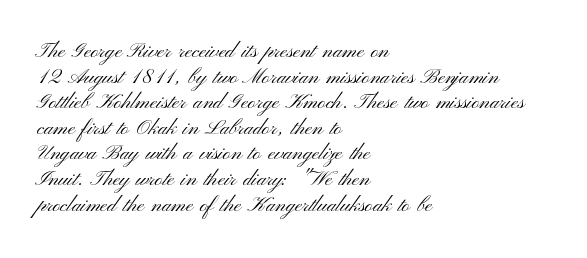
Q: Is the text bold? A: No.
Q: Is the text italic (slanted)? A: Yes.
Q: Is the text underlined? A: No.
Q: How is the paragraph aligned? A: Left-aligned.
Q: Is the spacing between letters normal or unusually wide? A: Normal.
